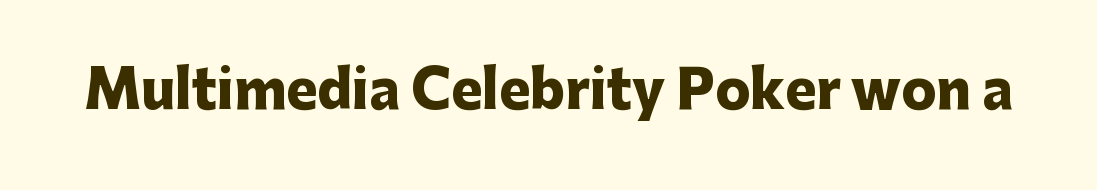
{"serif": "no", "italic": "no", "bold": "yes", "weight": "heavy", "width": "normal", "stroke_contrast": "low", "x_height": "medium", "monospaced": "no", "underline": "no", "letter_spacing": "normal", "letter_spacing_em": 0.0, "glyph_px": 52}
